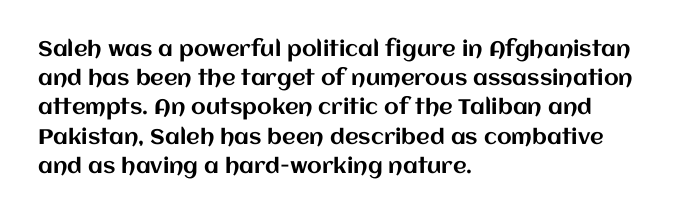
{"italic": "no", "underline": "no", "align": "left", "line_spacing": "normal", "line_spacing_ratio": 1.39, "letter_spacing": "normal", "letter_spacing_em": 0.0, "glyph_px": 21}
